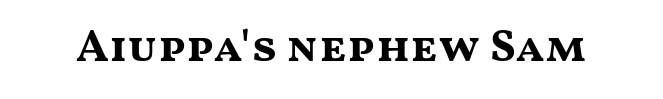
The space beneath each line is pristine and unruled. The rendering uses a bold face; every stroke is thick and dark. Does extra space separate the letters? No, they use regular spacing. Proportional: the letters do not fall into vertical columns. Is this a sans? Yes — the strokes have no serifs. It's the straight-up-and-down kind of type.
